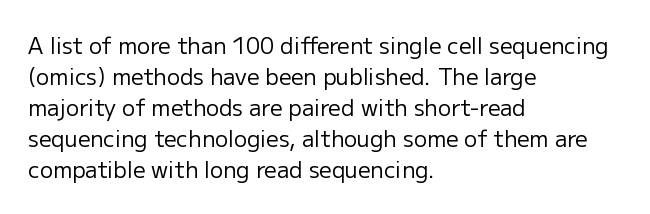
Q: Is the text bold? A: No.
Q: Is the text italic (slanted)? A: No, it is upright.
Q: Is the text underlined? A: No.
Q: How is the paragraph aligned? A: Left-aligned.
Q: Is the spacing between letters normal or unusually wide? A: Normal.
Q: Is the spacing between lines tight, normal or loose? A: Normal.
